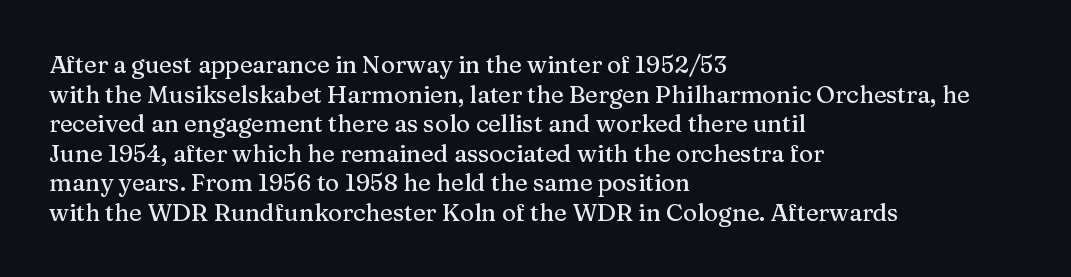
Q: Is the text italic (slanted)? A: No, it is upright.
Q: Is the text underlined? A: No.
Q: How is the paragraph aligned? A: Left-aligned.
Q: Is the spacing between letters normal or unusually wide? A: Normal.
